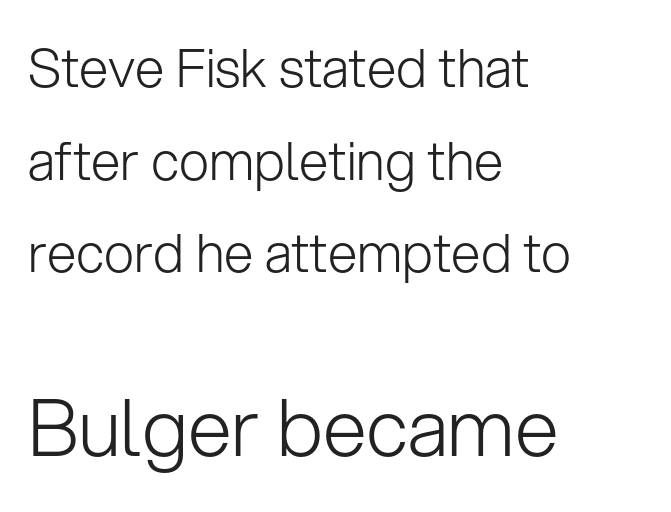
The image shows 79 px light sans-serif type, upright; set left-aligned, line spacing 1.75x, normal letter spacing, not underlined; the second (bottom) block is 1.49x larger; low stroke contrast and a medium x-height.
